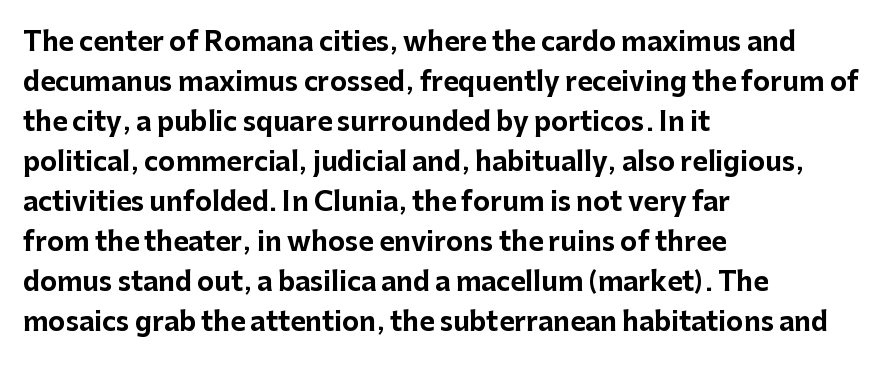
The letterforms sit shoulder to shoulder at normal distance. If you measured baseline to baseline, you'd find a middling distance. The specimen omits any rule beneath the text block's lines. These lines stack with their left ends in a neat column.
